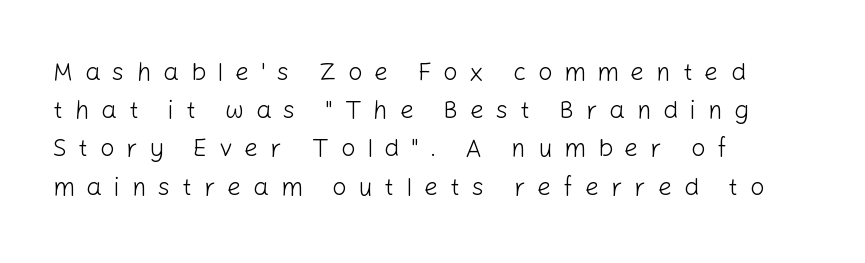
The image shows 25 px text type, upright; set left-aligned, normal line spacing (1.53x), unusually wide letter spacing (+0.47 em), not underlined.
